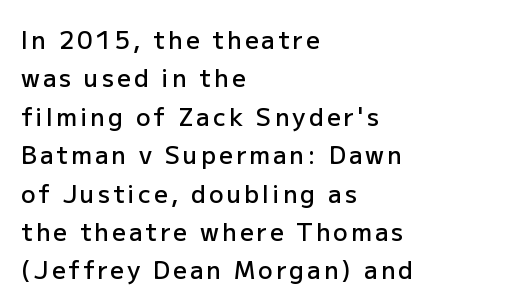
{"italic": "no", "bold": "semi", "underline": "no", "align": "left", "line_spacing": "normal", "line_spacing_ratio": 1.6, "glyph_px": 24}
